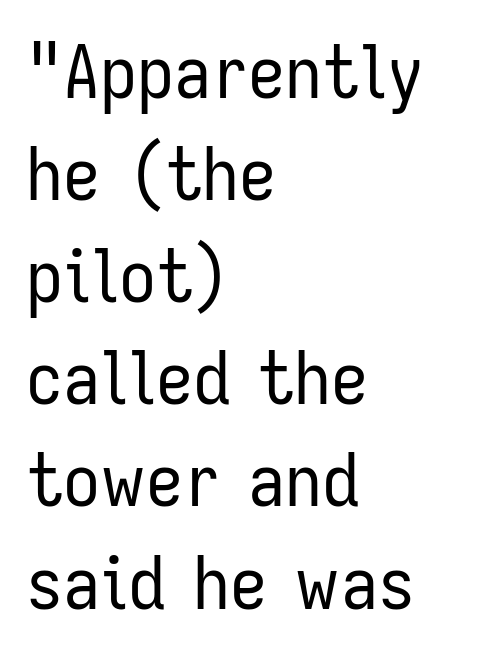
The image shows 74 px regular-weight, condensed sans-serif type, upright; set left-aligned, normal line spacing (1.38x), normal letter spacing, not underlined; low stroke contrast and a medium x-height.
